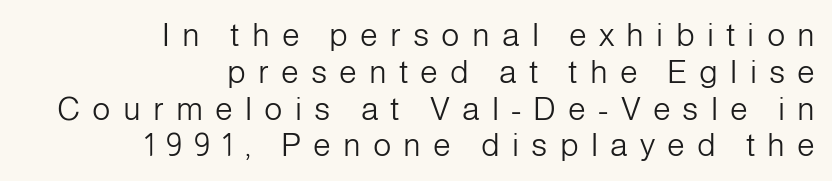
Q: Is the text bold? A: No.
Q: Is the text italic (slanted)? A: No, it is upright.
Q: Is the typeface a serif or a sans-serif typeface? A: Sans-serif.
Q: Is the text underlined? A: No.
Q: How is the paragraph aligned? A: Right-aligned.
Q: Is the spacing between letters normal or unusually wide? A: Unusually wide.
Q: Is the spacing between lines tight, normal or loose? A: Tight.
Q: Width (condensed, normal, or wide)? A: Normal.
Q: Stroke contrast? A: Low.
Q: x-height? A: Medium.
Q: Monospaced? A: No.
